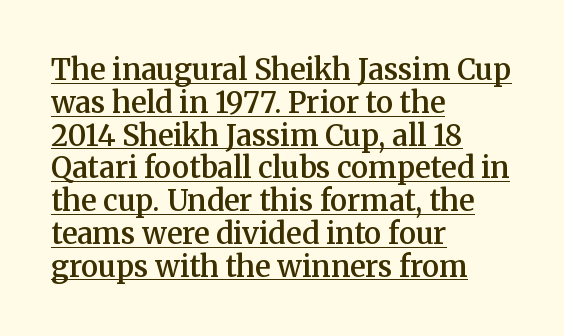
The image shows 29 px semibold serif type, upright; set left-aligned, tight line spacing (1.13x), normal letter spacing, underlined; medium stroke contrast and a medium x-height.
